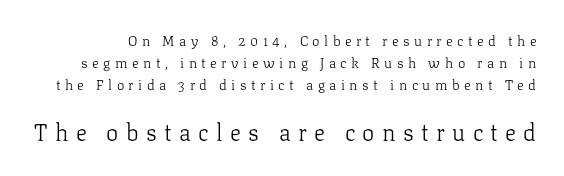
The image shows 23 px text type, upright; set normal line spacing (1.56x), unusually wide letter spacing (+0.32 em), not underlined; the second (bottom) block is 1.64x larger.
